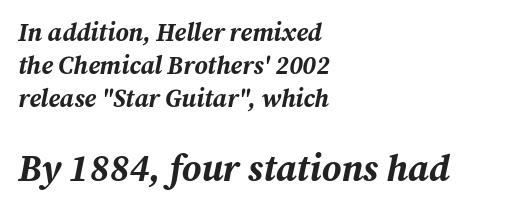
Notice how thick the strokes are: this is what a full bold looks like. Each line starts at the same left margin while the right side varies. These lines are rendered in a variable-pitch font. The space beneath each line is pristine and unruled. It's the slanting kind of type. This block has exactly the height ordinary leading produces.
